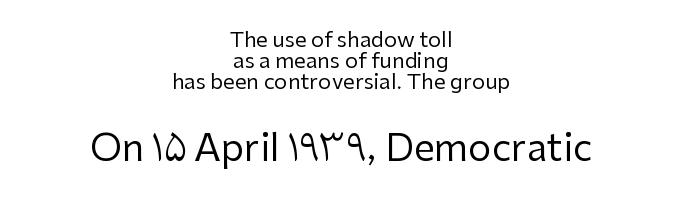
Q: Is the text bold? A: No.
Q: Is the text italic (slanted)? A: No, it is upright.
Q: Is the typeface a serif or a sans-serif typeface? A: Sans-serif.
Q: Is the text underlined? A: No.
Q: How is the paragraph aligned? A: Centered.
Q: Is the spacing between letters normal or unusually wide? A: Normal.
Q: Is the spacing between lines tight, normal or loose? A: Tight.
Q: Which block of text is set in a larger size, the first (top) or the second (bottom)? A: The second (bottom) one.
Q: Width (condensed, normal, or wide)? A: Normal.
Q: Stroke contrast? A: Low.
Q: x-height? A: Medium.
Q: Monospaced? A: No.
